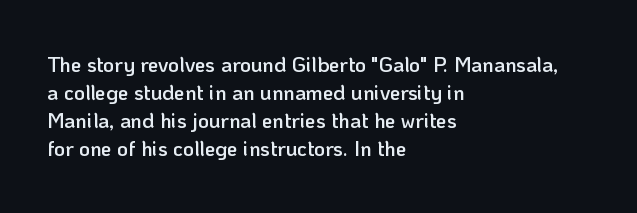
Q: Is the text bold? A: Semi-bold.
Q: Is the text italic (slanted)? A: No, it is upright.
Q: Is the text underlined? A: No.
Q: How is the paragraph aligned? A: Left-aligned.
Q: Is the spacing between letters normal or unusually wide? A: Normal.
Q: Is the spacing between lines tight, normal or loose? A: Normal.
